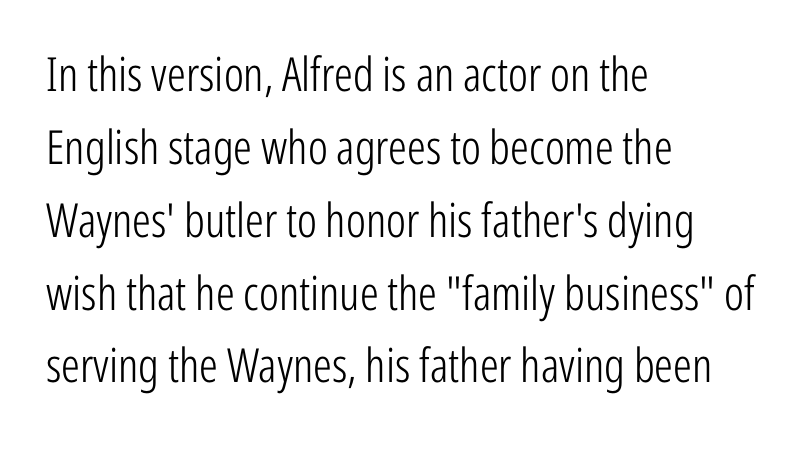
{"serif": "no", "italic": "no", "bold": "no", "weight": "light", "width": "condensed", "stroke_contrast": "low", "x_height": "medium", "monospaced": "no", "underline": "no", "align": "left", "line_spacing": "normal", "line_spacing_ratio": 1.55, "letter_spacing": "normal", "letter_spacing_em": 0.0, "glyph_px": 47}
